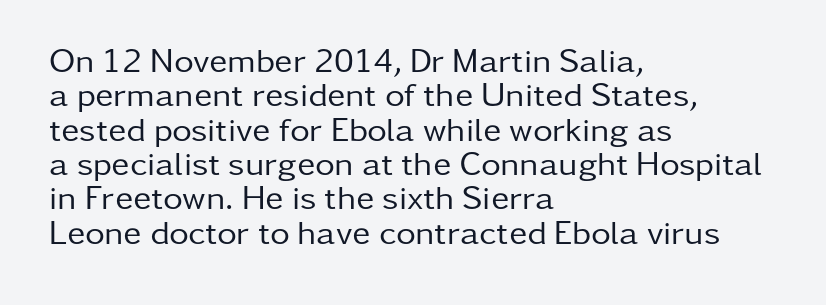
The image shows 34 px regular-weight sans-serif type, upright; set left-aligned, tight line spacing (1.01x), normal letter spacing, not underlined; low stroke contrast and a medium x-height.
